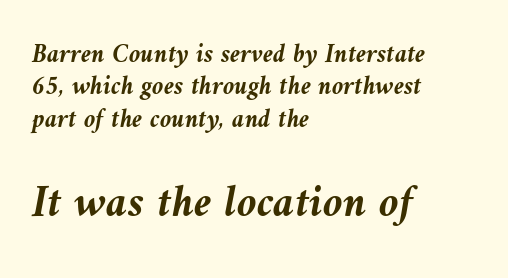
The image shows 45 px semibold type, italic (leaning left); set left-aligned, normal line spacing (1.25x), normal letter spacing, not underlined; the second (bottom) block is 1.73x larger; medium stroke contrast and a medium x-height.
